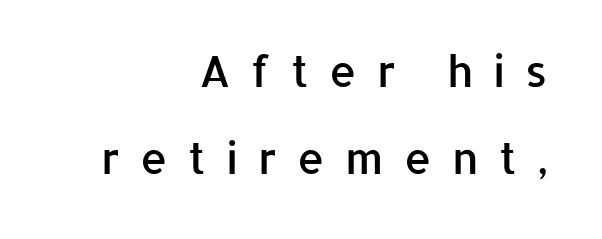
Q: Is the text bold? A: Semi-bold.
Q: Is the text italic (slanted)? A: No, it is upright.
Q: Is the typeface a serif or a sans-serif typeface? A: Sans-serif.
Q: Is the text underlined? A: No.
Q: How is the paragraph aligned? A: Right-aligned.
Q: Is the spacing between letters normal or unusually wide? A: Unusually wide.
Q: Is the spacing between lines tight, normal or loose? A: Loose.
Q: Width (condensed, normal, or wide)? A: Normal.
Q: Stroke contrast? A: Low.
Q: x-height? A: Medium.
Q: Monospaced? A: No.
